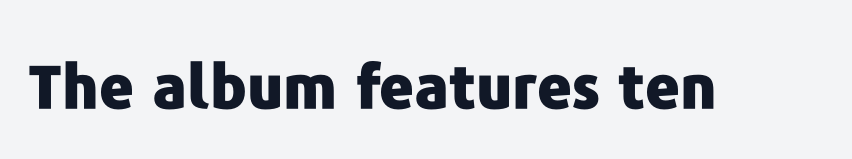
Q: Is the text bold? A: Yes.
Q: Is the text italic (slanted)? A: No, it is upright.
Q: Is the typeface a serif or a sans-serif typeface? A: Sans-serif.
Q: Is the text underlined? A: No.
Q: Is the spacing between letters normal or unusually wide? A: Normal.
Q: Width (condensed, normal, or wide)? A: Normal.
Q: Stroke contrast? A: Low.
Q: x-height? A: Medium.
Q: Monospaced? A: No.
